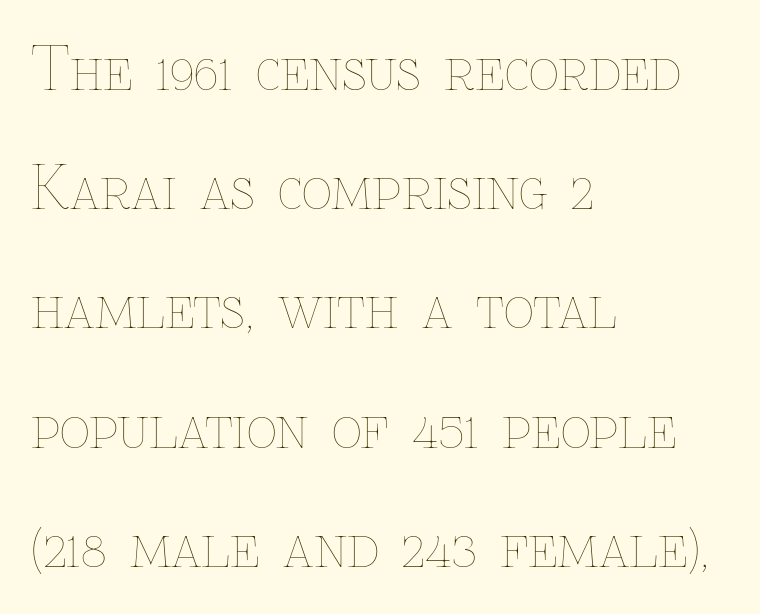
Q: Is the text bold? A: No.
Q: Is the text italic (slanted)? A: No, it is upright.
Q: Is the text underlined? A: No.
Q: How is the paragraph aligned? A: Left-aligned.
Q: Is the spacing between letters normal or unusually wide? A: Normal.
Q: Is the spacing between lines tight, normal or loose? A: Loose.
Q: Width (condensed, normal, or wide)? A: Normal.
Q: Stroke contrast? A: Low.
Q: x-height? A: Medium.
Q: Monospaced? A: No.
